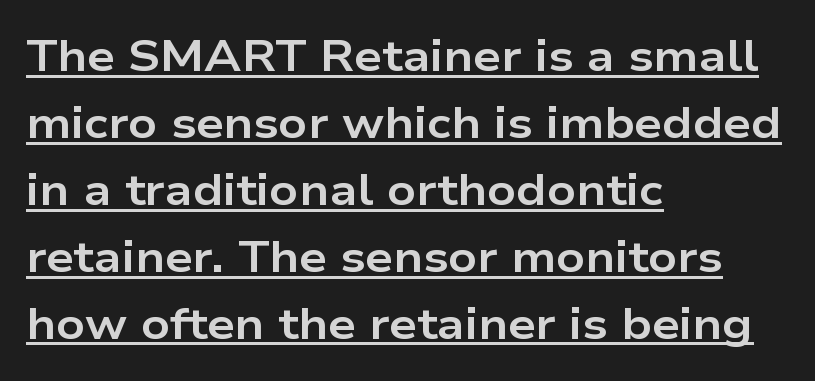
Varying glyph widths throughout — classic text-font behaviour. Visually the block forms a straight wall on the left and a jagged coastline on the right. To sum up the face: it is a sans, with no serifs. This sample uses an upright cut, with every glyph sitting square on the baseline.
